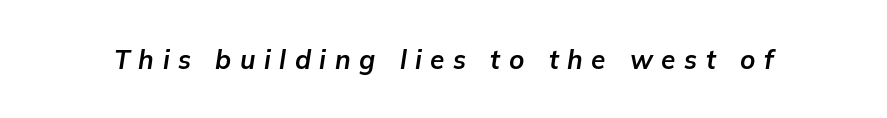
The letters are slanted; this is an italic face. Just letters on the line, the space beneath them empty. What weight is shown? A full bold with thick strokes. Does extra space separate the letters? Yes, quite a lot of it.
